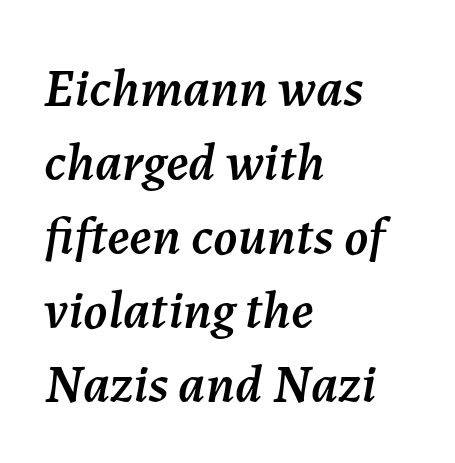
Q: Is the text italic (slanted)? A: Yes, it leans right by about 7 degrees.
Q: Is the text underlined? A: No.
Q: How is the paragraph aligned? A: Left-aligned.
Q: Is the spacing between letters normal or unusually wide? A: Normal.
Q: Is the spacing between lines tight, normal or loose? A: Normal.
Q: Width (condensed, normal, or wide)? A: Normal.
Q: Stroke contrast? A: Medium.
Q: x-height? A: Medium.
Q: Monospaced? A: No.
